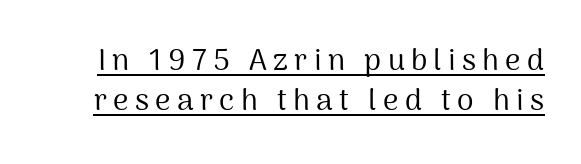
The image shows 30 px regular-weight sans-serif type, upright; set normal line spacing (1.33x), unusually wide letter spacing (+0.21 em), underlined; medium stroke contrast and a medium x-height.
